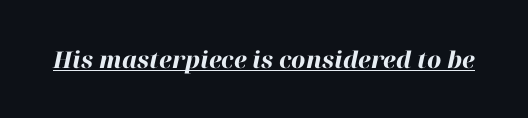
The image shows 23 px bold type, italic (leaning right); set normal letter spacing, underlined.
